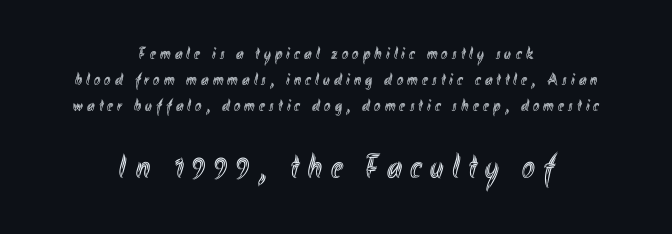
Q: Is the text italic (slanted)? A: Yes.
Q: Is the text underlined? A: No.
Q: How is the paragraph aligned? A: Centered.
Q: Is the spacing between letters normal or unusually wide? A: Unusually wide.
Q: Is the spacing between lines tight, normal or loose? A: Normal.
Q: Which block of text is set in a larger size, the first (top) or the second (bottom)? A: The second (bottom) one.
Q: Width (condensed, normal, or wide)? A: Condensed.
Q: x-height? A: Small.
Q: Monospaced? A: No.
